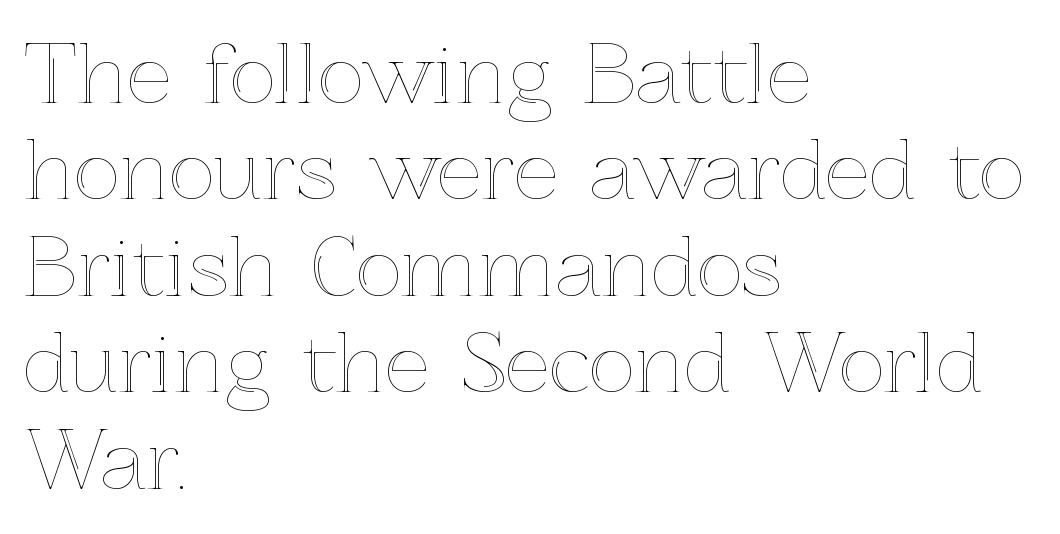
Horizontally, the lines are justified to the leading edge only. The type is set solid horizontally, with unmodified tracking. Is there any slant? The stems are plumb. Note the varied advance widths — an 'i' is clearly narrower than an 'm'. Lines of text with bare space underneath.
